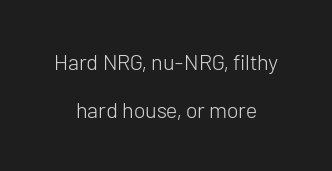
The leading is generous, giving the passage an open texture. Tracking value appears to be zero — textbook default spacing. No italicization has been applied; the sample stays upright. Notice how the passage keeps no hard edge, just a central spine.
